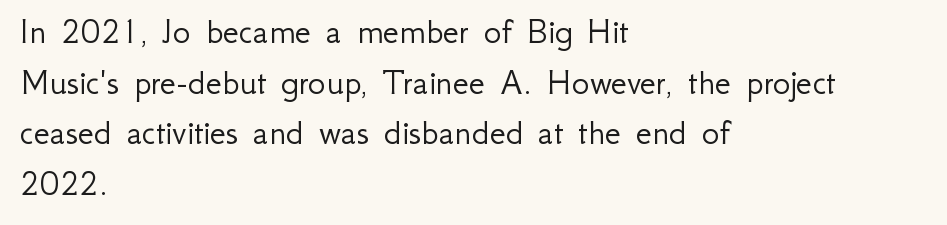
{"serif": "no", "italic": "no", "bold": "no", "weight": "light", "width": "normal", "stroke_contrast": "low", "x_height": "small", "monospaced": "no", "underline": "no", "align": "left", "line_spacing": "normal", "line_spacing_ratio": 1.37, "letter_spacing": "normal", "letter_spacing_em": 0.0, "glyph_px": 37}
